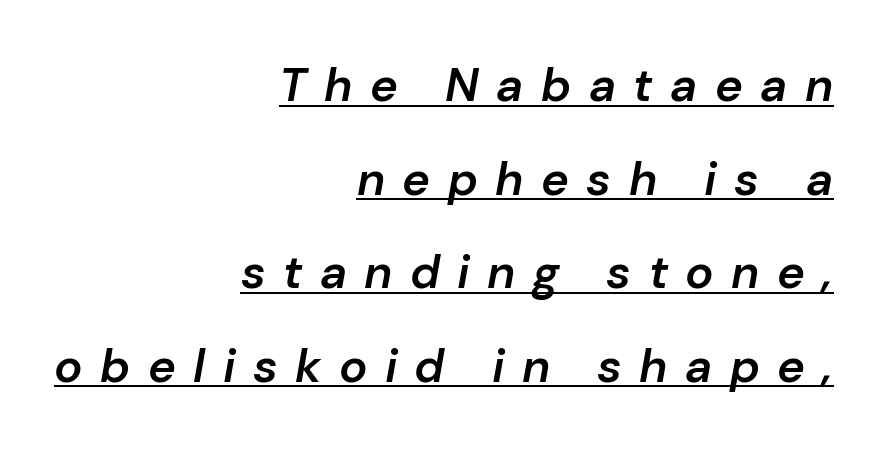
Q: Is the text bold? A: Semi-bold.
Q: Is the text italic (slanted)? A: Yes, it leans right by about 10 degrees.
Q: Is the text underlined? A: Yes.
Q: How is the paragraph aligned? A: Right-aligned.
Q: Is the spacing between letters normal or unusually wide? A: Unusually wide.
Q: Is the spacing between lines tight, normal or loose? A: Loose.
Q: Width (condensed, normal, or wide)? A: Normal.
Q: Stroke contrast? A: Low.
Q: x-height? A: Medium.
Q: Monospaced? A: No.
